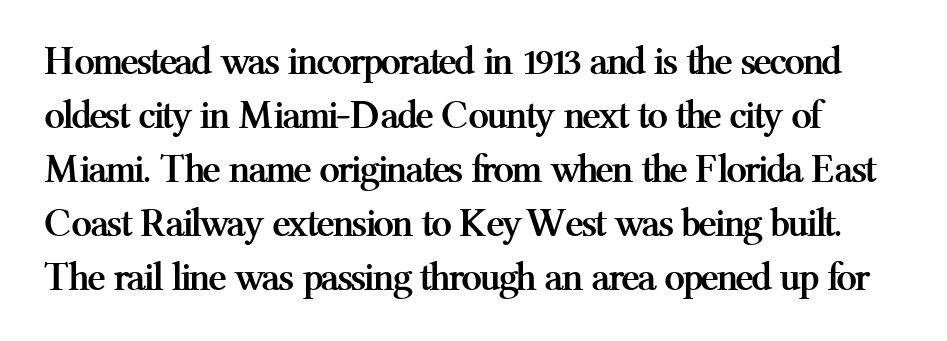
Q: Is the text bold? A: Yes.
Q: Is the text italic (slanted)? A: No, it is upright.
Q: Is the typeface a serif or a sans-serif typeface? A: Serif.
Q: Is the text underlined? A: No.
Q: Is the spacing between letters normal or unusually wide? A: Normal.
Q: Is the spacing between lines tight, normal or loose? A: Normal.
Q: Width (condensed, normal, or wide)? A: Normal.
Q: Stroke contrast? A: Medium.
Q: x-height? A: Medium.
Q: Monospaced? A: No.
